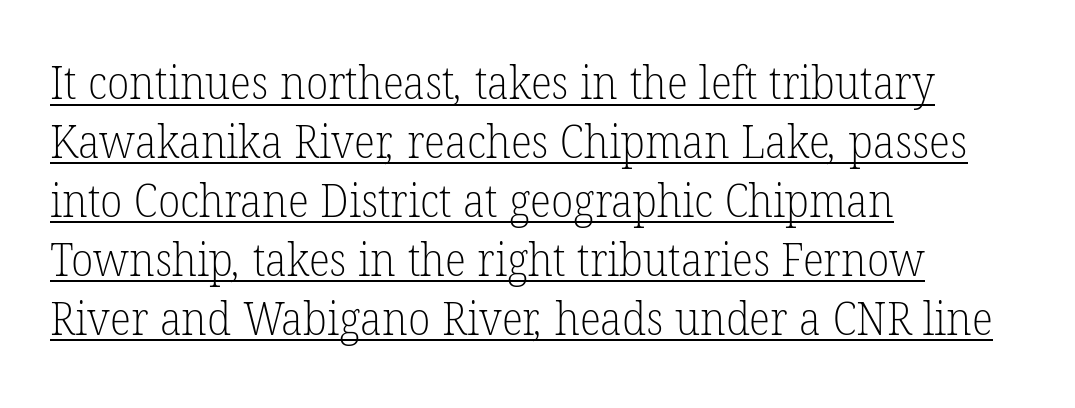
The image shows 45 px light serif type; set left-aligned, normal line spacing (1.31x), normal letter spacing, underlined; low stroke contrast and a medium x-height.
